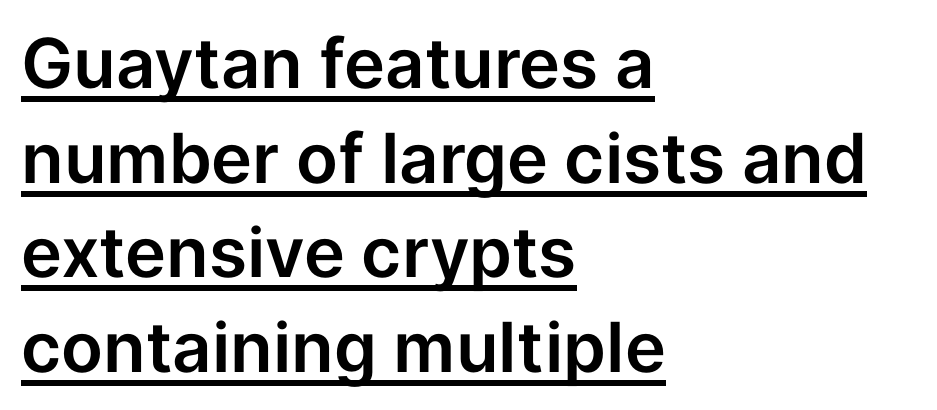
The image shows 69 px sans-serif type, upright; set left-aligned, normal line spacing (1.37x), normal letter spacing, underlined; low stroke contrast and a medium x-height.
